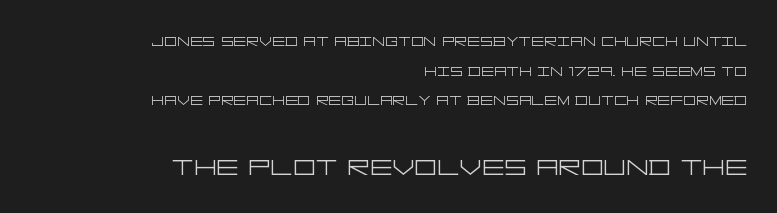
This is sans-serif lettering, the kind often seen on screens and signage. This is not heavy type; no bold has been used. Designer's note — italics off, roman on. The later block is typeset at a bigger size than the earlier block. Baseline-to-baseline distance is the conventional proportion of letter height. The gaps between neighbouring characters are ordinary and unremarkable.
